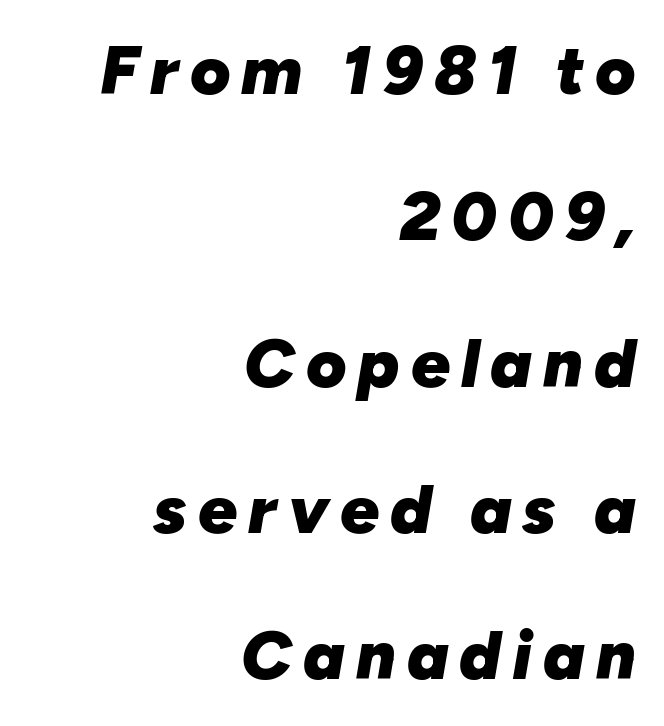
Q: Is the text bold? A: Yes.
Q: Is the text italic (slanted)? A: Yes, it leans right by about 10 degrees.
Q: Is the text underlined? A: No.
Q: How is the paragraph aligned? A: Right-aligned.
Q: Is the spacing between lines tight, normal or loose? A: Loose.
Q: Width (condensed, normal, or wide)? A: Normal.
Q: Stroke contrast? A: Low.
Q: x-height? A: Medium.
Q: Monospaced? A: No.
